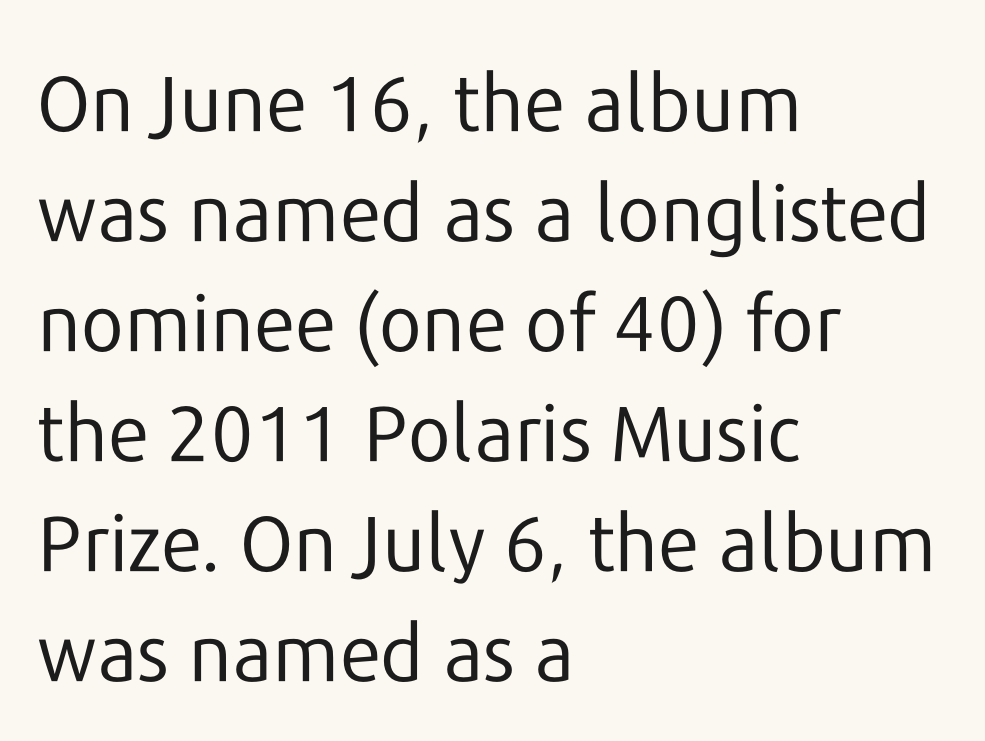
The image shows 78 px regular-weight sans-serif type, upright; set left-aligned, normal line spacing (1.41x), normal letter spacing, not underlined; low stroke contrast and a medium x-height.
